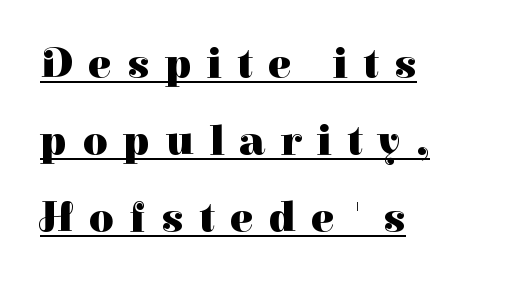
The image shows 43 px heavy serif type, upright; set left-aligned, line spacing 1.79x, unusually wide letter spacing (+0.36 em), underlined; high stroke contrast and a medium x-height.
